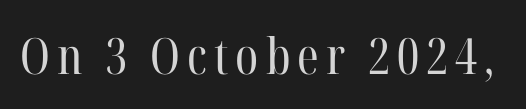
The image shows 50 px regular-weight, condensed serif type, upright; set not underlined; high stroke contrast and a medium x-height.
